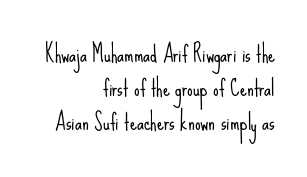
Q: Is the text bold? A: No.
Q: Is the text italic (slanted)? A: No, it is upright.
Q: Is the text underlined? A: No.
Q: How is the paragraph aligned? A: Right-aligned.
Q: Is the spacing between letters normal or unusually wide? A: Normal.
Q: Is the spacing between lines tight, normal or loose? A: Normal.
